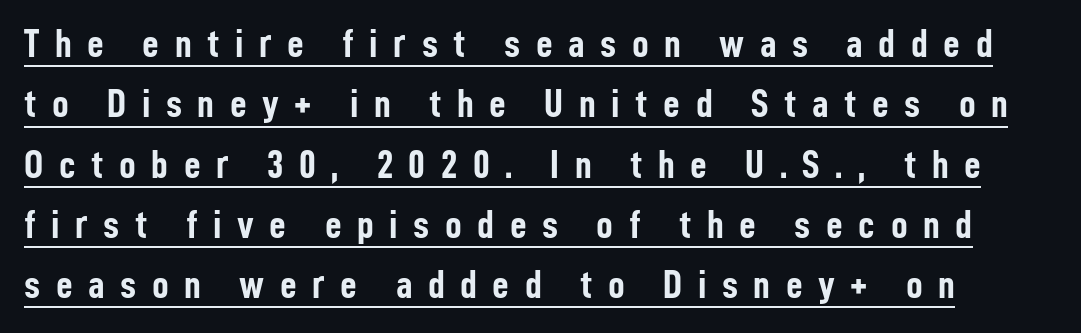
The line-height multiplier appears to be the usual default. In terms of posture, this sample is upright. Typographic density is high because the face is bold. This sample uses a sans-serif face.
